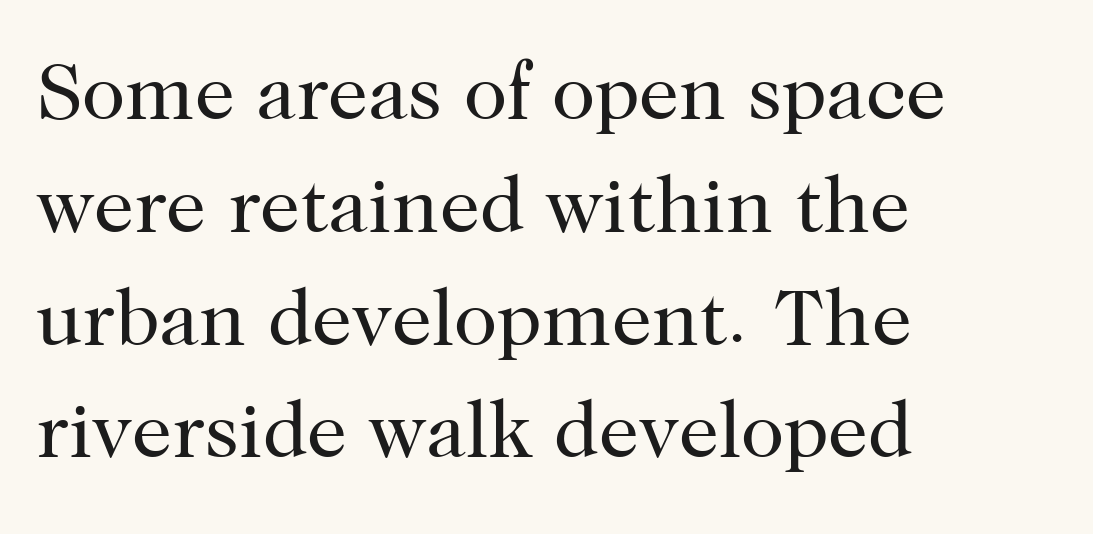
{"serif": "yes", "italic": "no", "bold": "no", "weight": "regular", "width": "normal", "stroke_contrast": "high", "x_height": "medium", "monospaced": "no", "underline": "no", "align": "left", "line_spacing": "normal", "line_spacing_ratio": 1.41, "letter_spacing": "normal", "letter_spacing_em": 0.0, "glyph_px": 80}
